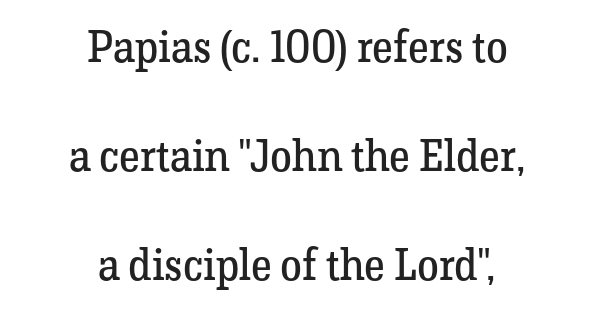
Serif or sans? Serif — the stroke terminals have little feet. Leftover space on each line is divided equally before and after the words. Widely set lines give the paragraph a tall, airy silhouette. The face used here is rendered with its standard letterfit. Vertical stems look standard width or narrower in stroke. Varying glyph widths throughout — classic text-font behaviour.
